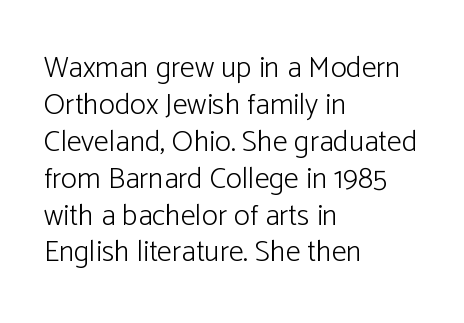
Q: Is the text bold? A: No.
Q: Is the text italic (slanted)? A: No, it is upright.
Q: Is the typeface a serif or a sans-serif typeface? A: Sans-serif.
Q: Is the text underlined? A: No.
Q: How is the paragraph aligned? A: Left-aligned.
Q: Is the spacing between letters normal or unusually wide? A: Normal.
Q: Width (condensed, normal, or wide)? A: Normal.
Q: Stroke contrast? A: Low.
Q: x-height? A: Medium.
Q: Monospaced? A: No.
